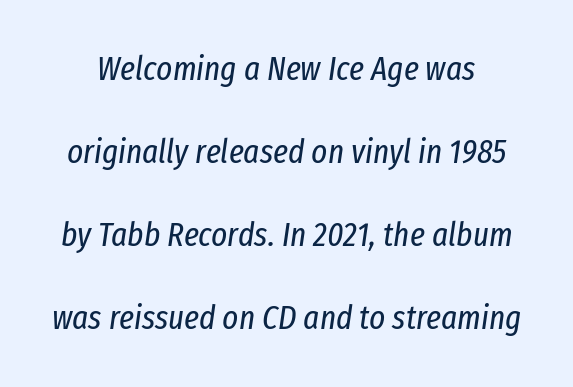
Slanted lettering throughout. The passage shown has conventional tracking throughout. Each stroke keeps to a modest, everyday thickness or less. The rendering uses natural spacing where letterforms have individual widths.
